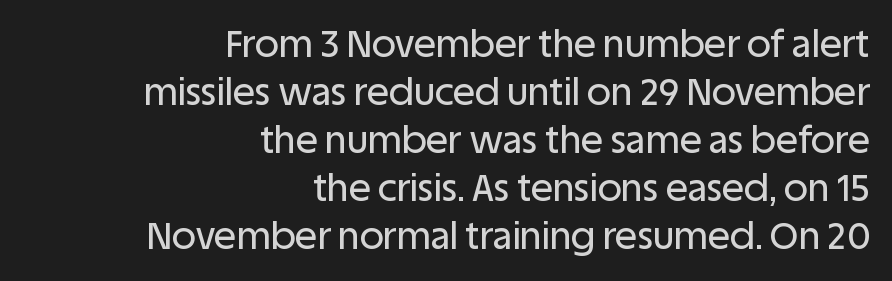
The image shows 37 px sans-serif type, upright; set right-aligned, normal line spacing (1.3x), normal letter spacing, not underlined; low stroke contrast and a large x-height.
